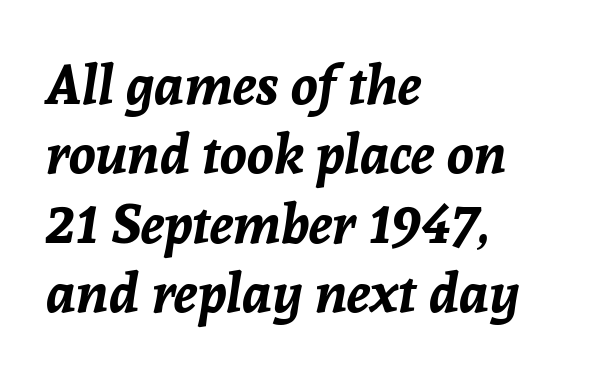
{"italic": "yes", "lean": "right", "slant_degrees": 8, "bold": "yes", "weight": "bold", "width": "normal", "stroke_contrast": "low", "x_height": "medium", "monospaced": "no", "underline": "no", "align": "left", "line_spacing": "normal", "line_spacing_ratio": 1.26, "letter_spacing": "normal", "letter_spacing_em": 0.0, "glyph_px": 55}
